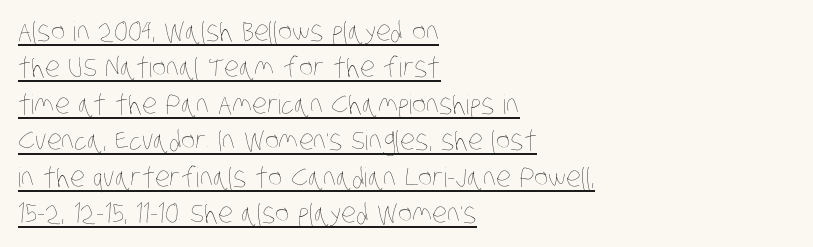
The setting favours the left margin, as ordinary paragraphs usually do. The face used here is rendered with its standard letterfit. The rendering uses a moderate line-height, typical for paragraphs. The words here are underlined.
